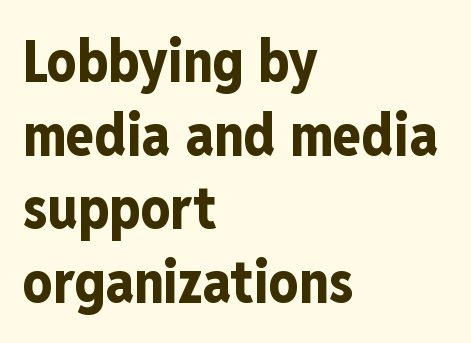
{"serif": "no", "italic": "no", "bold": "yes", "weight": "bold", "width": "condensed", "stroke_contrast": "low", "x_height": "medium", "monospaced": "no", "underline": "no", "align": "left", "line_spacing": "normal", "line_spacing_ratio": 1.27, "letter_spacing": "normal", "letter_spacing_em": 0.0, "glyph_px": 58}
